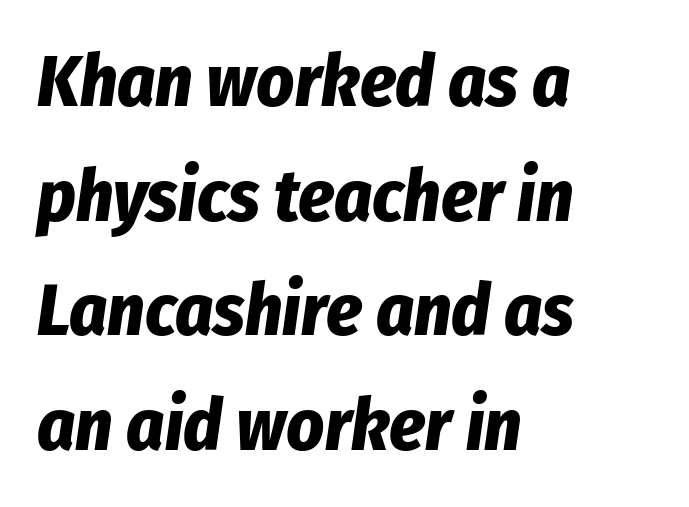
Q: Is the text bold? A: Yes.
Q: Is the text italic (slanted)? A: Yes, it leans right by about 8 degrees.
Q: Is the text underlined? A: No.
Q: How is the paragraph aligned? A: Left-aligned.
Q: Is the spacing between letters normal or unusually wide? A: Normal.
Q: Is the spacing between lines tight, normal or loose? A: Normal.
Q: Width (condensed, normal, or wide)? A: Condensed.
Q: Stroke contrast? A: Low.
Q: x-height? A: Medium.
Q: Monospaced? A: No.
